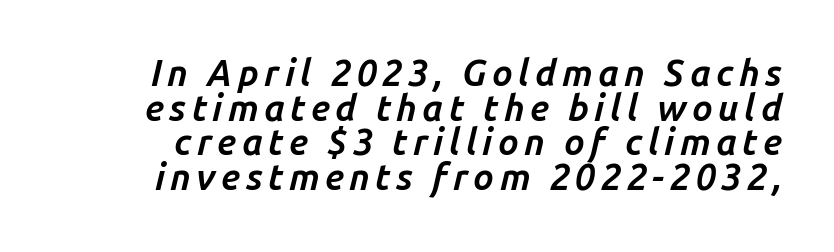
The image shows 36 px bold type, italic (leaning right); set tight line spacing (0.96x), not underlined; low stroke contrast and a medium x-height.
